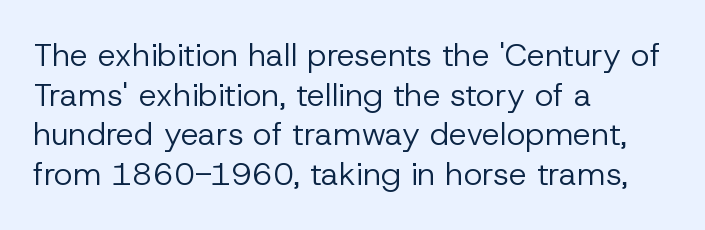
Heft: none added — not bold. A typesetter would mark this as roman, not italic. I'd call this a sans setting — the letters go barefoot. The paragraph has a hard left edge and a soft right edge.
